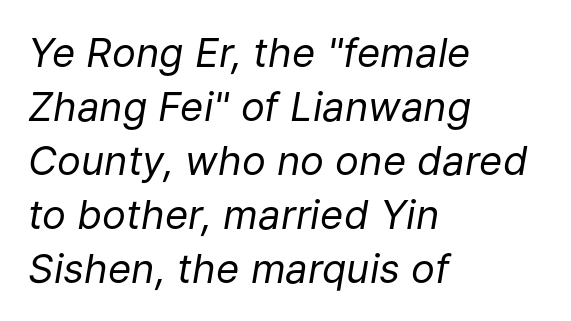
{"italic": "yes", "lean": "right", "slant_degrees": 9, "bold": "no", "weight": "regular", "width": "normal", "stroke_contrast": "low", "x_height": "medium", "monospaced": "no", "underline": "no", "align": "left", "line_spacing": "normal", "line_spacing_ratio": 1.35, "letter_spacing": "normal", "letter_spacing_em": 0.0, "glyph_px": 40}
